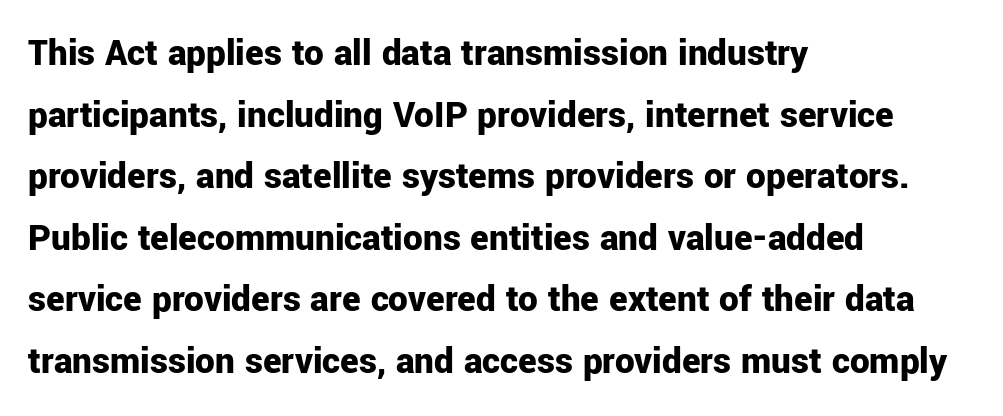
Q: Is the text bold? A: Yes.
Q: Is the text italic (slanted)? A: No, it is upright.
Q: Is the typeface a serif or a sans-serif typeface? A: Sans-serif.
Q: Is the text underlined? A: No.
Q: How is the paragraph aligned? A: Left-aligned.
Q: Is the spacing between letters normal or unusually wide? A: Normal.
Q: Is the spacing between lines tight, normal or loose? A: Normal.
Q: Width (condensed, normal, or wide)? A: Normal.
Q: Stroke contrast? A: Low.
Q: x-height? A: Medium.
Q: Monospaced? A: No.
